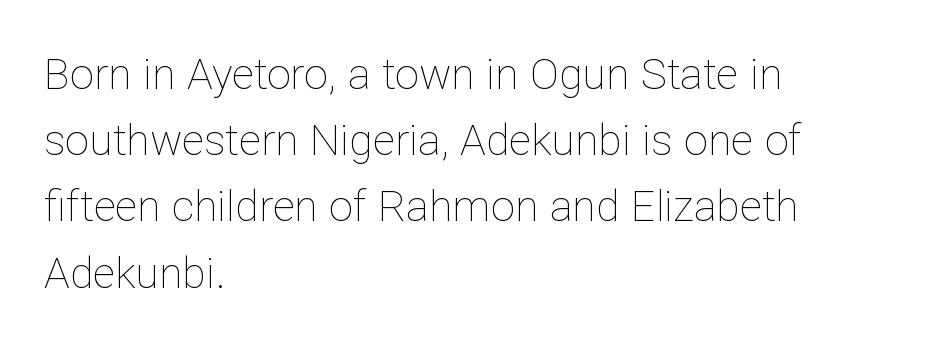
Summary of vertical rhythm: regular, with standard interline spacing. The specimen reads as upright at a glance. No word sits above an underline. The rag falls on the right side of this text block.
